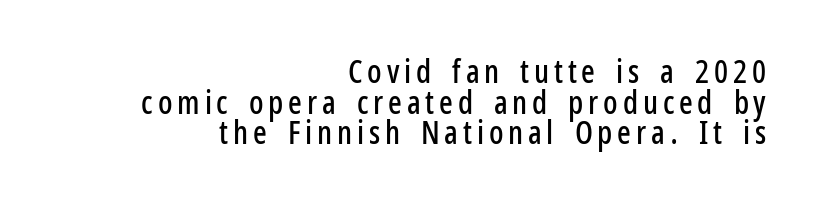
{"serif": "no", "italic": "no", "width": "condensed", "stroke_contrast": "low", "x_height": "medium", "monospaced": "no", "underline": "no", "align": "right", "line_spacing": "tight", "line_spacing_ratio": 0.96, "glyph_px": 32}
